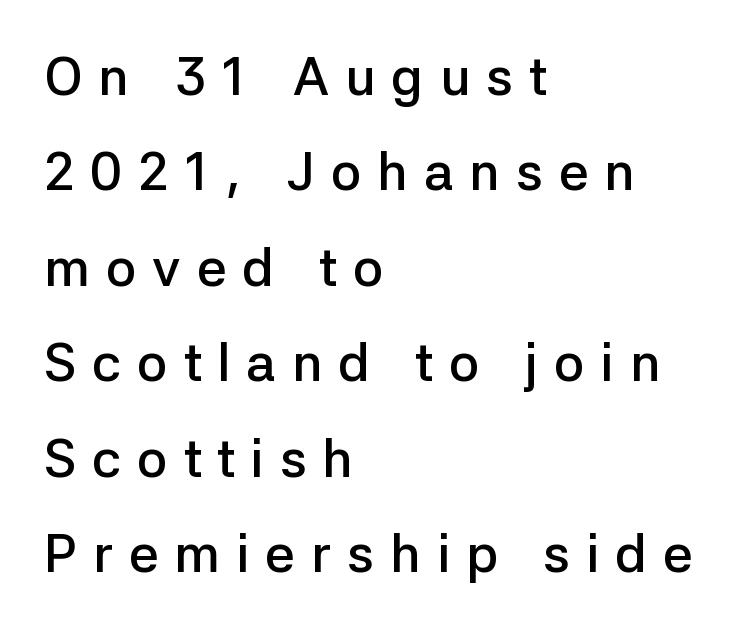
{"serif": "no", "italic": "no", "bold": "semi", "weight": "semibold", "width": "normal", "stroke_contrast": "low", "x_height": "medium", "monospaced": "no", "underline": "no", "align": "left", "line_spacing_ratio": 1.8, "letter_spacing": "wide", "letter_spacing_em": 0.3, "glyph_px": 53}
